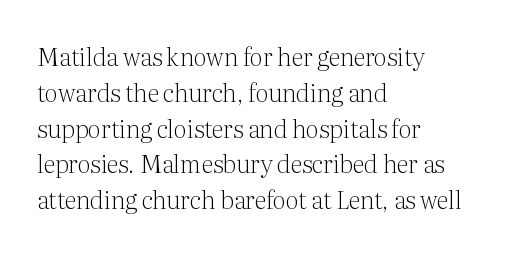
Q: Is the text bold? A: No.
Q: Is the text italic (slanted)? A: No, it is upright.
Q: Is the text underlined? A: No.
Q: How is the paragraph aligned? A: Left-aligned.
Q: Is the spacing between letters normal or unusually wide? A: Normal.
Q: Is the spacing between lines tight, normal or loose? A: Normal.
